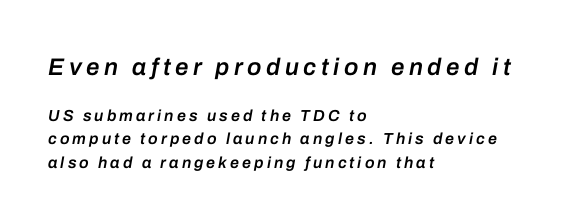
{"italic": "yes", "lean": "right", "slant_degrees": 10, "bold": "semi", "underline": "no", "align": "left", "line_spacing": "normal", "line_spacing_ratio": 1.48, "larger_block": "first", "size_ratio": 1.5, "glyph_px": 24}
